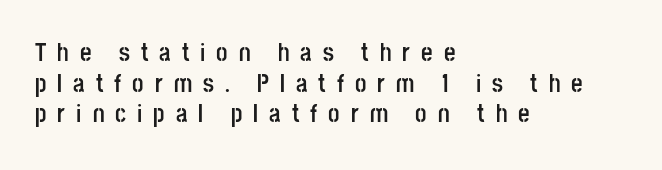
Line beginnings align vertically; line endings do not. Display-style spreading of the glyphs; the letterfit is very open. The typography opts for an upright posture over an oblique one. Descenders hang freely into open space. The sample has been set heavy, in full bold.
